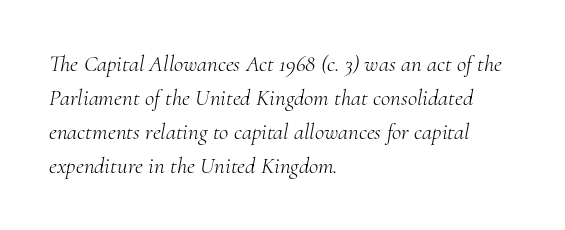
Q: Is the text bold? A: No.
Q: Is the text italic (slanted)? A: Yes, it leans right by about 10 degrees.
Q: Is the text underlined? A: No.
Q: How is the paragraph aligned? A: Left-aligned.
Q: Is the spacing between letters normal or unusually wide? A: Normal.
Q: Is the spacing between lines tight, normal or loose? A: Normal.
